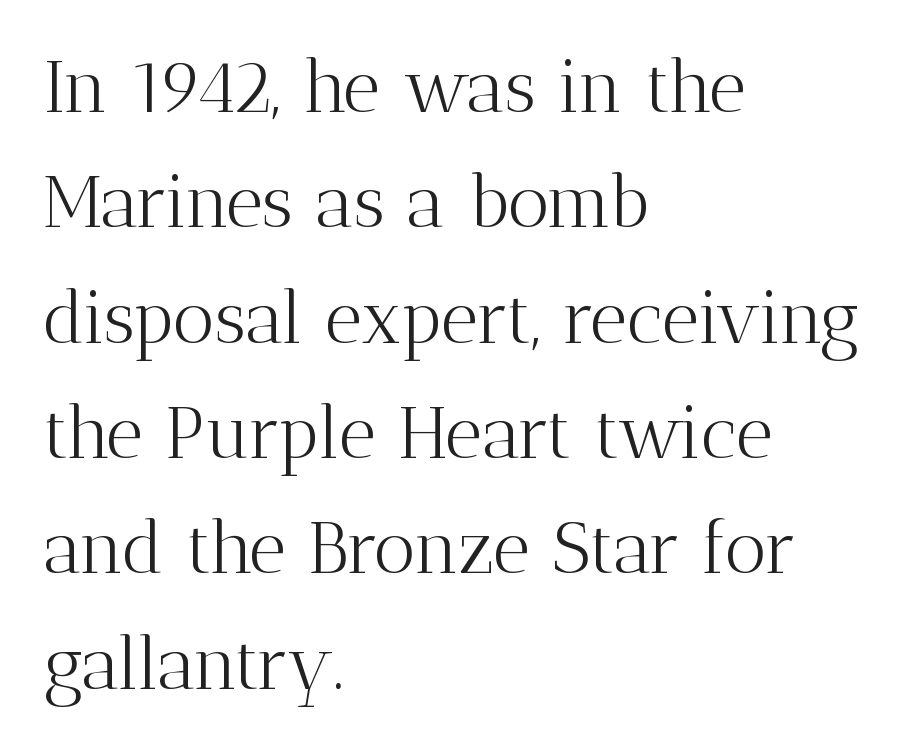
{"serif": "yes", "italic": "no", "bold": "no", "weight": "light", "width": "normal", "stroke_contrast": "medium", "x_height": "medium", "monospaced": "no", "underline": "no", "align": "left", "line_spacing": "normal", "line_spacing_ratio": 1.58, "letter_spacing": "normal", "letter_spacing_em": 0.0, "glyph_px": 73}
